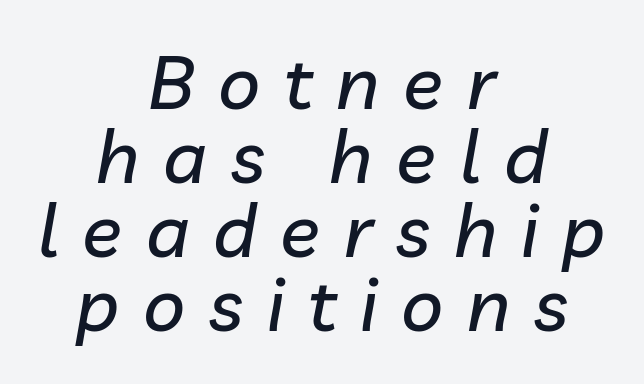
The setting favours the middle, as headings and verse often do. Unmarked baselines from the first word to the last. Substantial extra tracking has been applied to these lines. A typesetter would call this leading minimal, almost set solid.
